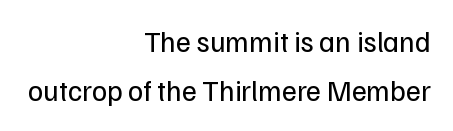
{"serif": "no", "italic": "no", "bold": "no", "weight": "regular", "width": "normal", "stroke_contrast": "low", "x_height": "medium", "monospaced": "no", "underline": "no", "align": "right", "line_spacing": "normal", "line_spacing_ratio": 1.7, "letter_spacing": "normal", "letter_spacing_em": 0.0, "glyph_px": 29}
